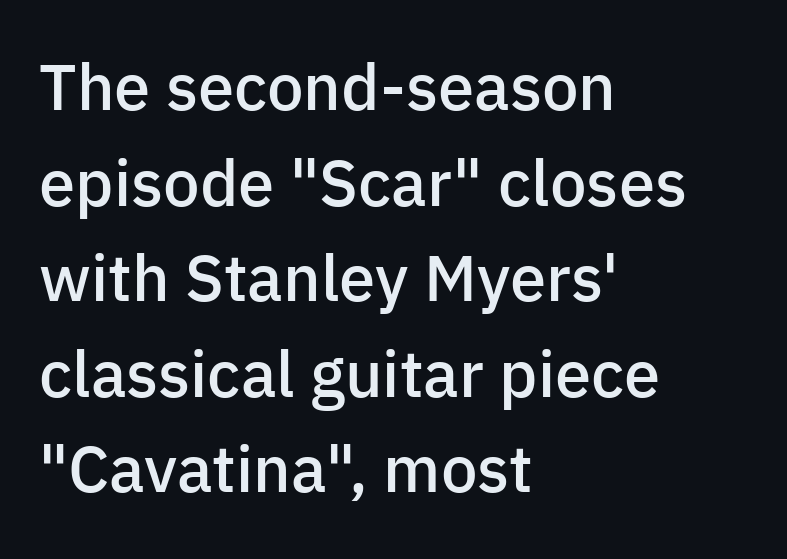
{"serif": "no", "italic": "no", "bold": "semi", "weight": "semibold", "width": "normal", "stroke_contrast": "low", "x_height": "medium", "monospaced": "no", "underline": "no", "align": "left", "line_spacing": "normal", "line_spacing_ratio": 1.47, "letter_spacing": "normal", "letter_spacing_em": 0.0, "glyph_px": 65}
